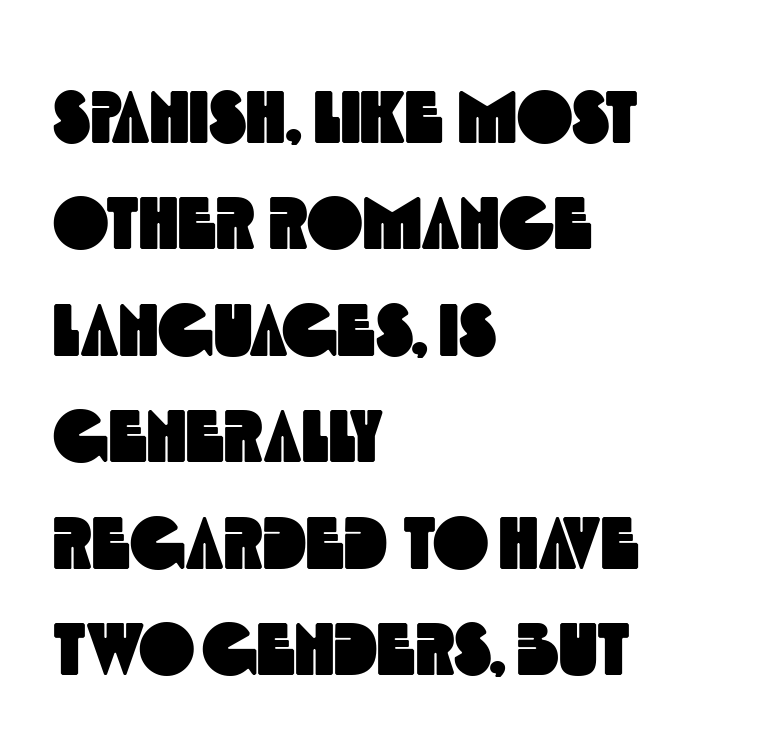
Q: Is the typeface a serif or a sans-serif typeface? A: Sans-serif.
Q: Is the text underlined? A: No.
Q: How is the paragraph aligned? A: Left-aligned.
Q: Is the spacing between letters normal or unusually wide? A: Normal.
Q: Is the spacing between lines tight, normal or loose? A: Normal.
Q: Width (condensed, normal, or wide)? A: Condensed.
Q: x-height? A: Large.
Q: Monospaced? A: No.
